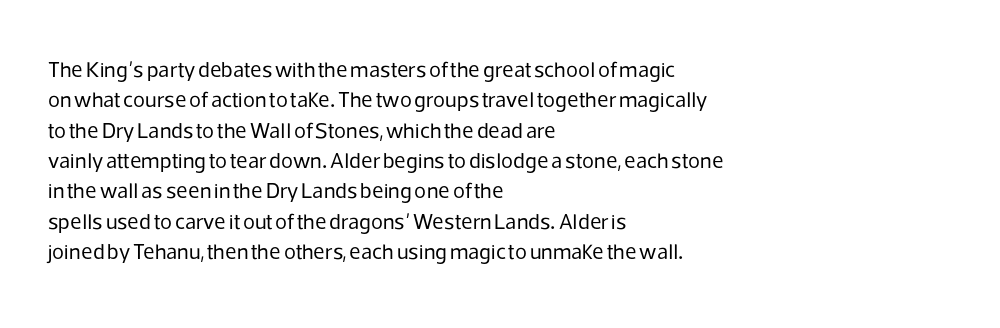
The image shows 22 px text type, upright; set left-aligned, normal line spacing (1.38x), normal letter spacing, not underlined.
